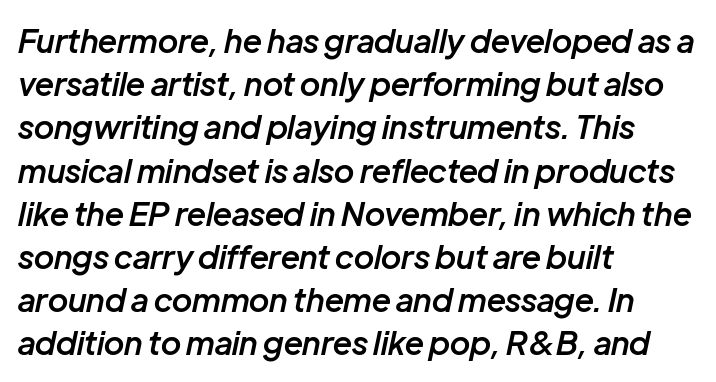
The image shows 32 px semibold type, italic (leaning right); set left-aligned, normal line spacing (1.35x), normal letter spacing, not underlined; low stroke contrast and a medium x-height.
